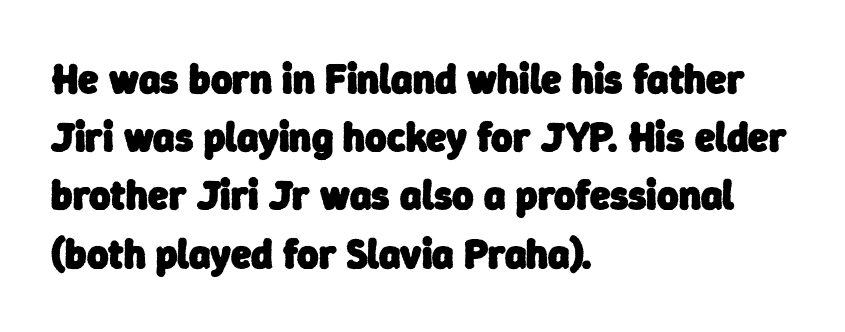
The image shows 41 px heavy sans-serif type; set left-aligned, normal line spacing (1.42x), normal letter spacing, not underlined; low stroke contrast and a medium x-height.
